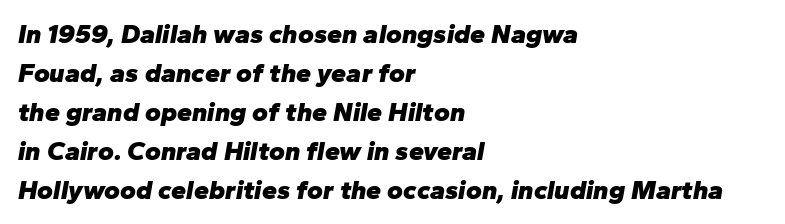
Glance below the letters and you will spot only blank space. The rendering anchors every line to the left-hand side. These words are printed bold, with thick strokes throughout. Words appear dense and cohesive because spacing is normal. The passage shown leans; its letterforms are oblique.
